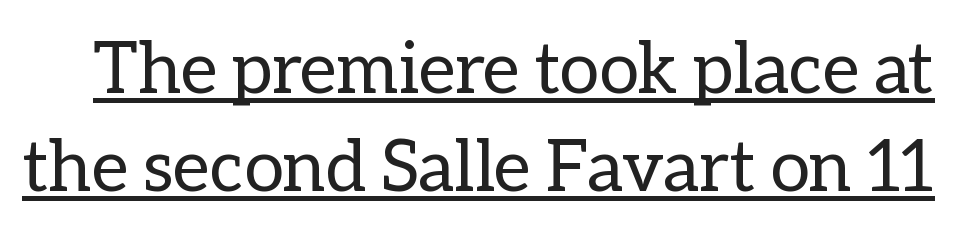
{"italic": "no", "bold": "no", "weight": "regular", "width": "normal", "stroke_contrast": "low", "x_height": "medium", "monospaced": "no", "underline": "yes", "line_spacing": "normal", "line_spacing_ratio": 1.38, "letter_spacing": "normal", "letter_spacing_em": 0.0, "glyph_px": 71}
